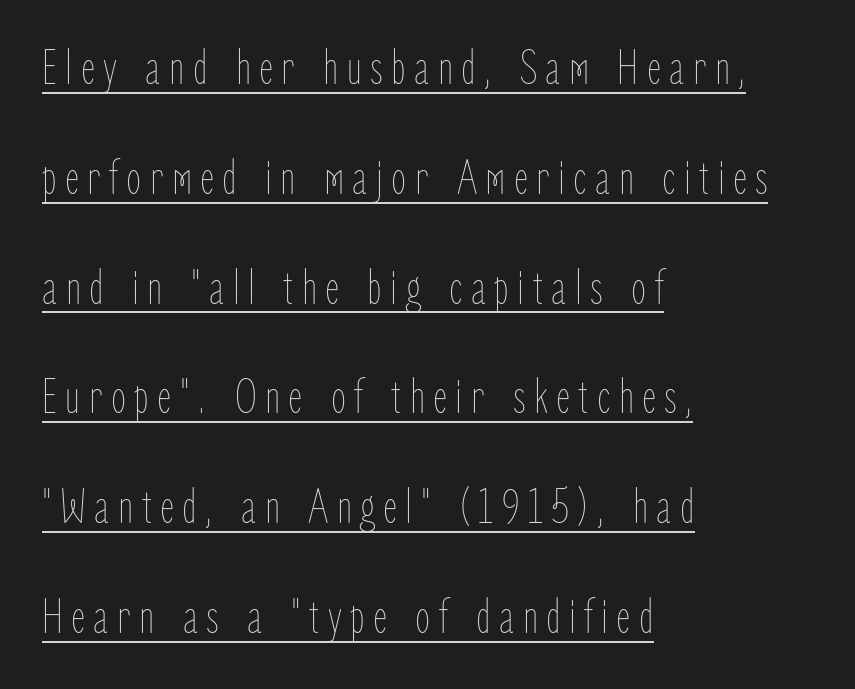
Q: Is the text bold? A: No.
Q: Is the text italic (slanted)? A: No, it is upright.
Q: Is the text underlined? A: Yes.
Q: How is the paragraph aligned? A: Left-aligned.
Q: Is the spacing between lines tight, normal or loose? A: Loose.
Q: Width (condensed, normal, or wide)? A: Condensed.
Q: Stroke contrast? A: Low.
Q: x-height? A: Medium.
Q: Monospaced? A: No.
